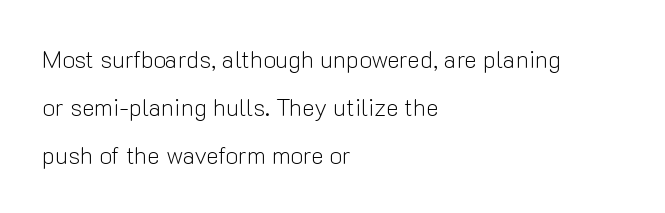
Q: Is the text bold? A: No.
Q: Is the text italic (slanted)? A: No, it is upright.
Q: Is the text underlined? A: No.
Q: How is the paragraph aligned? A: Left-aligned.
Q: Is the spacing between letters normal or unusually wide? A: Normal.
Q: Is the spacing between lines tight, normal or loose? A: Loose.
